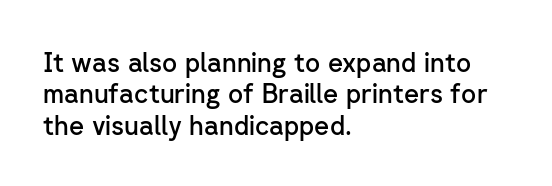
{"italic": "no", "bold": "semi", "underline": "no", "align": "left", "line_spacing_ratio": 1.21, "letter_spacing": "normal", "letter_spacing_em": 0.0, "glyph_px": 26}
